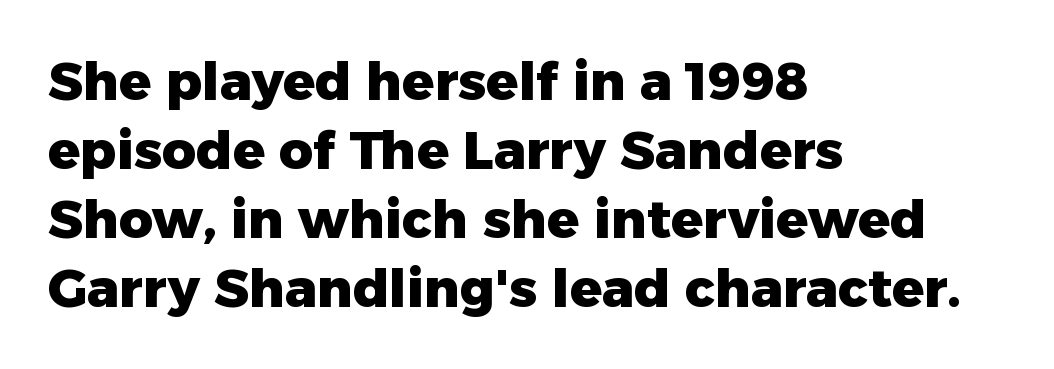
Q: Is the text bold? A: Yes.
Q: Is the text italic (slanted)? A: No, it is upright.
Q: Is the typeface a serif or a sans-serif typeface? A: Sans-serif.
Q: Is the text underlined? A: No.
Q: How is the paragraph aligned? A: Left-aligned.
Q: Is the spacing between letters normal or unusually wide? A: Normal.
Q: Is the spacing between lines tight, normal or loose? A: Normal.
Q: Width (condensed, normal, or wide)? A: Normal.
Q: Stroke contrast? A: Low.
Q: x-height? A: Medium.
Q: Monospaced? A: No.
